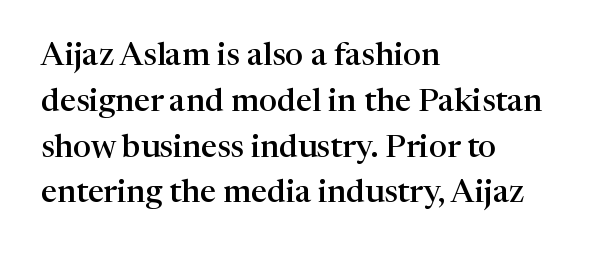
Q: Is the text bold? A: Semi-bold.
Q: Is the text italic (slanted)? A: No, it is upright.
Q: Is the typeface a serif or a sans-serif typeface? A: Serif.
Q: Is the text underlined? A: No.
Q: How is the paragraph aligned? A: Left-aligned.
Q: Is the spacing between letters normal or unusually wide? A: Normal.
Q: Is the spacing between lines tight, normal or loose? A: Normal.
Q: Width (condensed, normal, or wide)? A: Normal.
Q: Stroke contrast? A: High.
Q: x-height? A: Medium.
Q: Monospaced? A: No.
